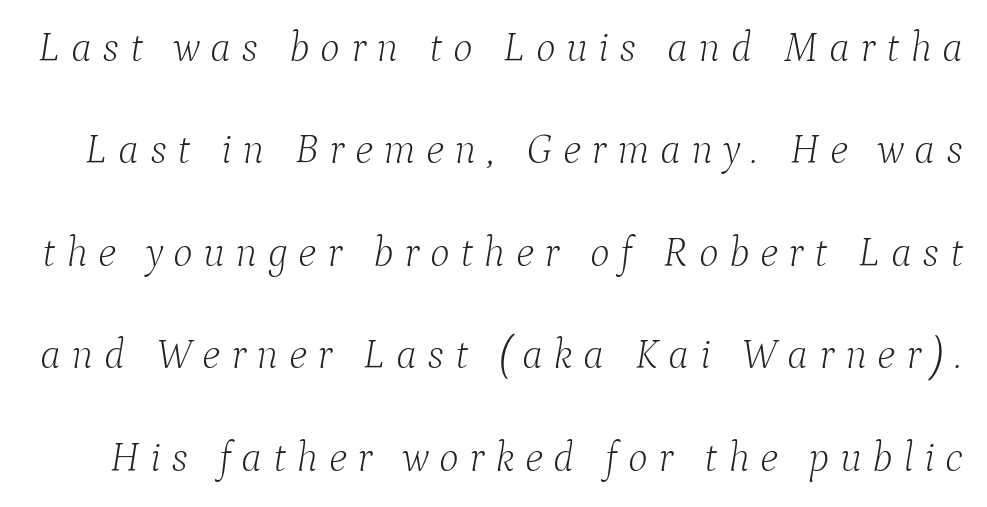
{"serif": "yes", "italic": "yes", "lean": "right", "slant_degrees": 9, "bold": "no", "weight": "light", "width": "normal", "stroke_contrast": "low", "x_height": "medium", "monospaced": "no", "underline": "no", "line_spacing": "loose", "line_spacing_ratio": 2.44, "letter_spacing": "wide", "letter_spacing_em": 0.25, "glyph_px": 42}
